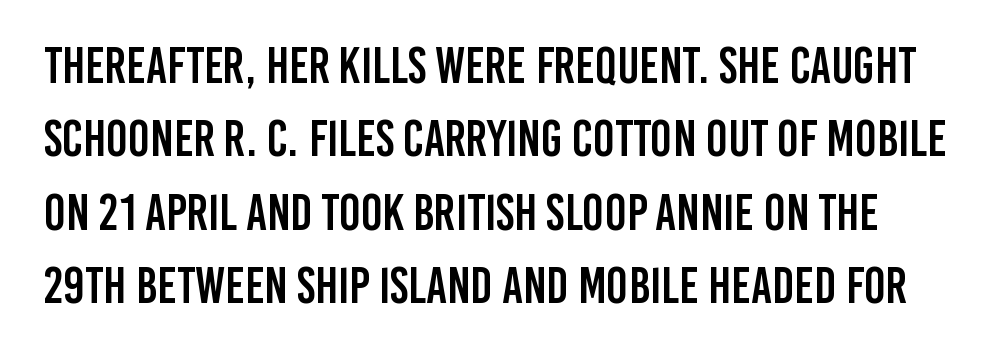
Honestly, there is no underline to notice here at all. Nothing sits at the stroke ends, so this counts as sans-serif. The space between consecutive lines is moderate. This sample uses an upright cut, with every glyph sitting square on the baseline.
